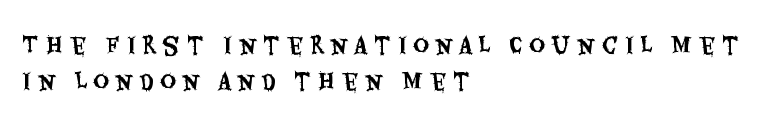
The image shows 22 px text type, upright; set left-aligned, normal line spacing (1.63x), unusually wide letter spacing (+0.31 em), not underlined.
